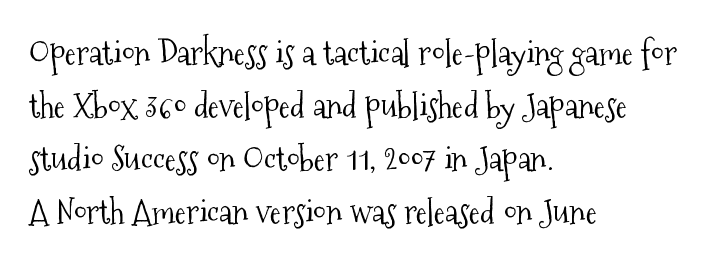
The image shows 34 px light, condensed serif type, upright; set left-aligned, normal line spacing (1.56x), normal letter spacing, not underlined; medium stroke contrast and a medium x-height.
